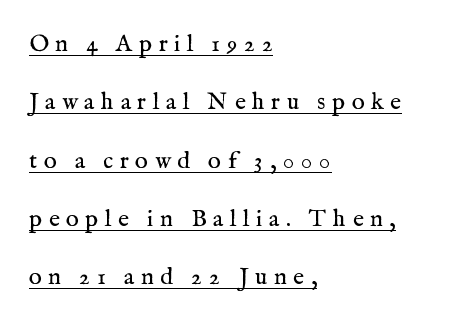
The image shows 24 px text type, upright; set left-aligned, loose line spacing (2.43x), unusually wide letter spacing (+0.27 em), underlined.
